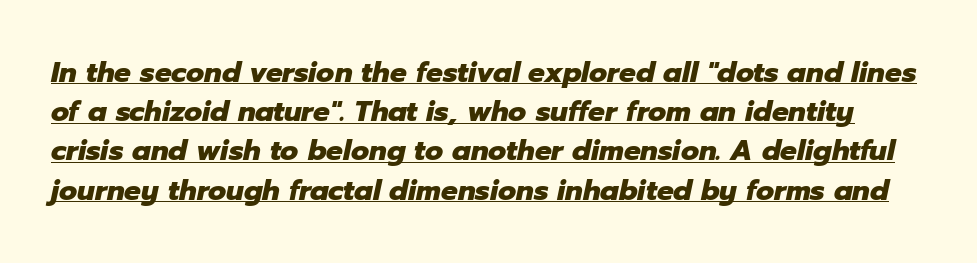
Q: Is the text bold? A: Yes.
Q: Is the text italic (slanted)? A: Yes, it leans right by about 12 degrees.
Q: Is the text underlined? A: Yes.
Q: Is the spacing between letters normal or unusually wide? A: Normal.
Q: Is the spacing between lines tight, normal or loose? A: Normal.
Q: Width (condensed, normal, or wide)? A: Normal.
Q: Stroke contrast? A: Low.
Q: x-height? A: Medium.
Q: Monospaced? A: No.
